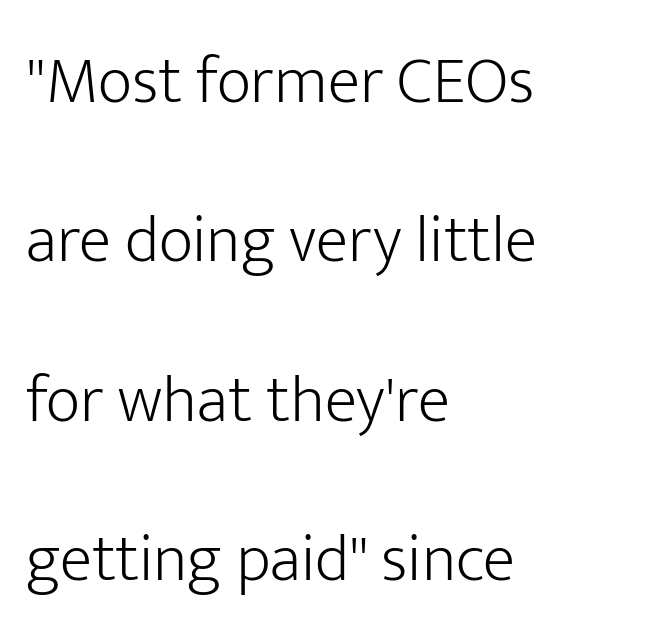
Q: Is the text bold? A: No.
Q: Is the text italic (slanted)? A: No, it is upright.
Q: Is the typeface a serif or a sans-serif typeface? A: Sans-serif.
Q: Is the text underlined? A: No.
Q: How is the paragraph aligned? A: Left-aligned.
Q: Is the spacing between letters normal or unusually wide? A: Normal.
Q: Is the spacing between lines tight, normal or loose? A: Loose.
Q: Width (condensed, normal, or wide)? A: Normal.
Q: Stroke contrast? A: Low.
Q: x-height? A: Medium.
Q: Monospaced? A: No.
